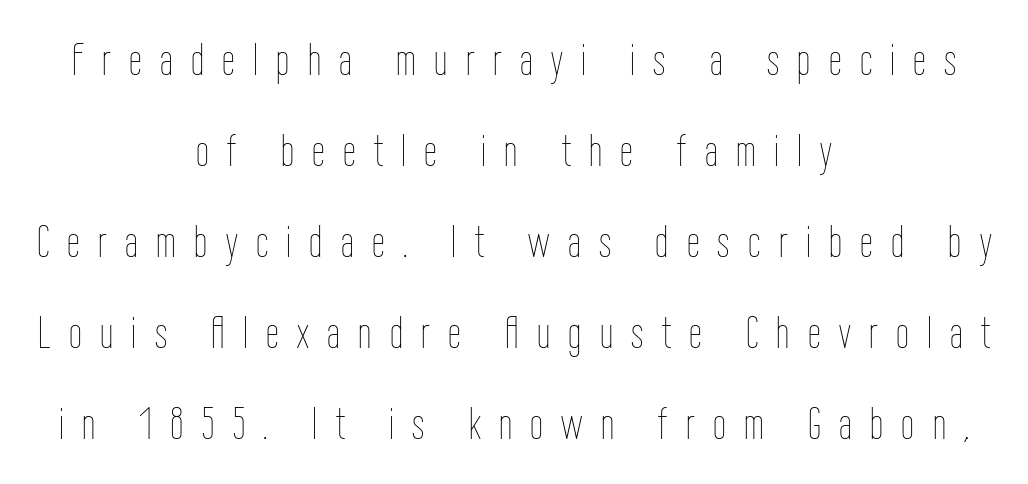
Alignment: centered. No extra ink here — the face is not bold. Successive baselines arrive slowly, with a big drop between each. Nope, not italic — everything's standing straight.
